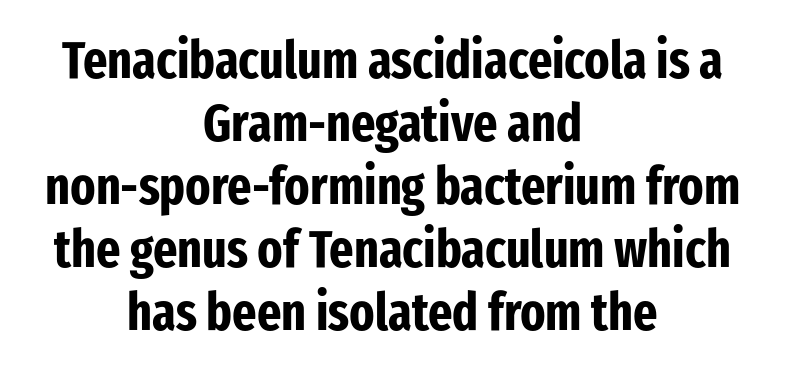
{"serif": "no", "italic": "no", "bold": "yes", "weight": "bold", "width": "condensed", "stroke_contrast": "low", "x_height": "medium", "monospaced": "no", "underline": "no", "align": "center", "line_spacing_ratio": 1.21, "letter_spacing": "normal", "letter_spacing_em": 0.0, "glyph_px": 52}
